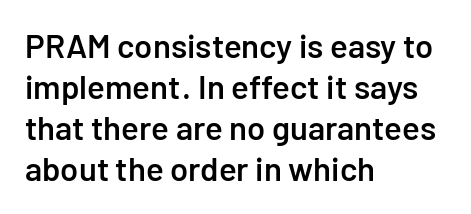
Q: Is the text bold? A: Semi-bold.
Q: Is the text italic (slanted)? A: No, it is upright.
Q: Is the typeface a serif or a sans-serif typeface? A: Sans-serif.
Q: Is the text underlined? A: No.
Q: How is the paragraph aligned? A: Left-aligned.
Q: Is the spacing between letters normal or unusually wide? A: Normal.
Q: Width (condensed, normal, or wide)? A: Normal.
Q: Stroke contrast? A: Low.
Q: x-height? A: Medium.
Q: Monospaced? A: No.
